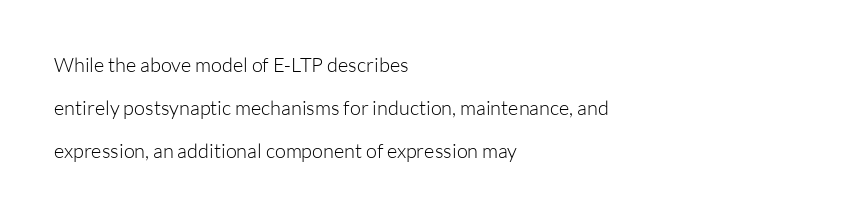
Notice the wide empty band between every row — that's loose leading. Tracking here is standard; glyphs follow each other at the usual distance. Is the block centered? No — it sits flush against the left margin. The area under the type is left untouched. Is the stroke heavy? The answer is a plain regular-or-lighter. A roman cut, with each character standing at attention.
